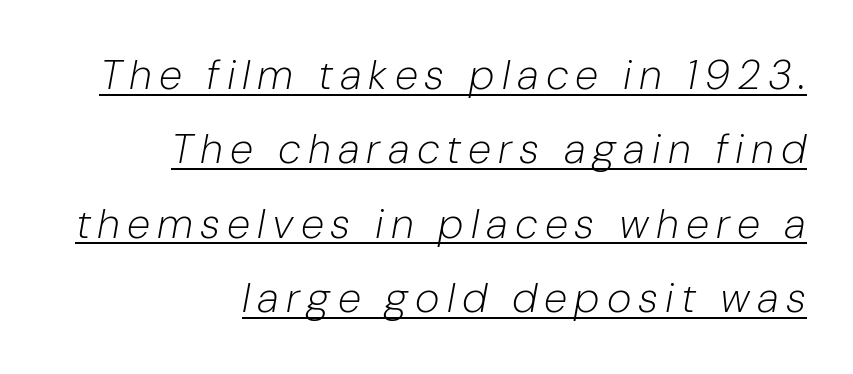
{"italic": "yes", "lean": "right", "slant_degrees": 10, "bold": "no", "weight": "light", "width": "normal", "stroke_contrast": "low", "x_height": "medium", "monospaced": "no", "underline": "yes", "align": "right", "line_spacing_ratio": 1.77, "glyph_px": 42}
